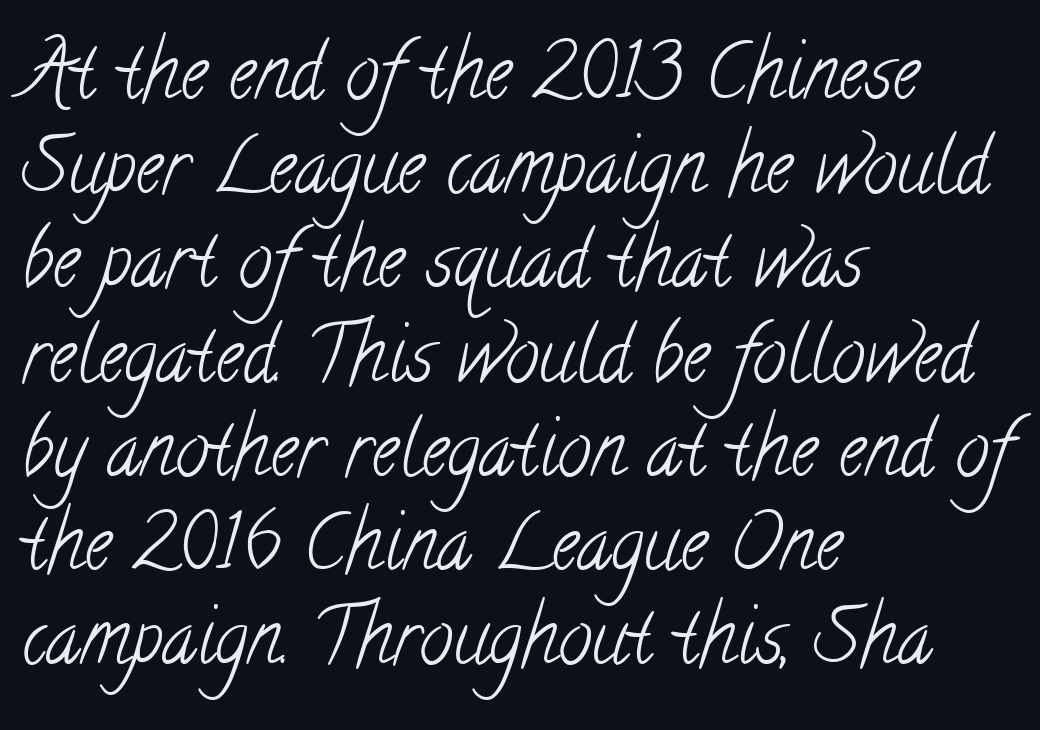
Line starts are locked; line ends wander. Spacing verdict: proportional, widths tailored to each character. Stroke thickness stays within the range of a standard reading face or lighter. The rendering shows small feet on the letterforms — a serif design.
